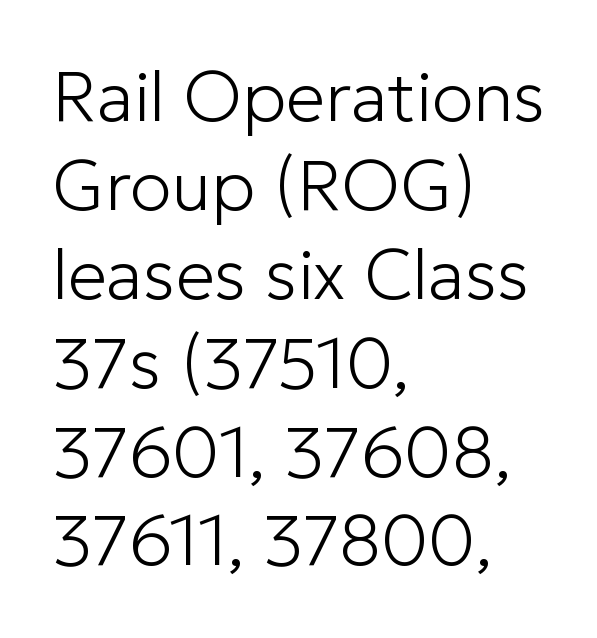
{"serif": "no", "italic": "no", "bold": "no", "weight": "light", "width": "normal", "stroke_contrast": "low", "x_height": "medium", "monospaced": "no", "underline": "no", "align": "left", "line_spacing": "normal", "line_spacing_ratio": 1.27, "letter_spacing": "normal", "letter_spacing_em": 0.0, "glyph_px": 70}
